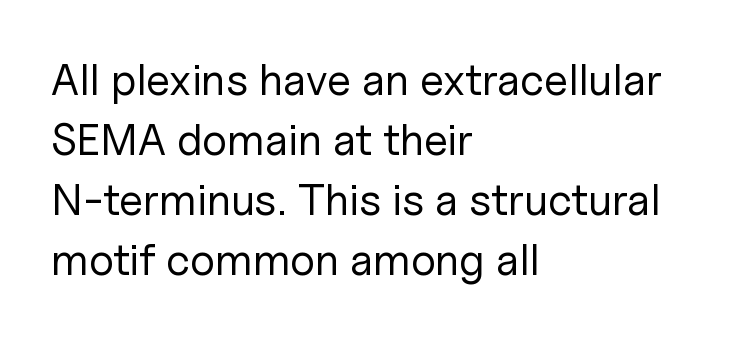
Q: Is the text bold? A: No.
Q: Is the text italic (slanted)? A: No, it is upright.
Q: Is the typeface a serif or a sans-serif typeface? A: Sans-serif.
Q: Is the text underlined? A: No.
Q: How is the paragraph aligned? A: Left-aligned.
Q: Is the spacing between letters normal or unusually wide? A: Normal.
Q: Is the spacing between lines tight, normal or loose? A: Normal.
Q: Width (condensed, normal, or wide)? A: Normal.
Q: Stroke contrast? A: Low.
Q: x-height? A: Medium.
Q: Monospaced? A: No.
